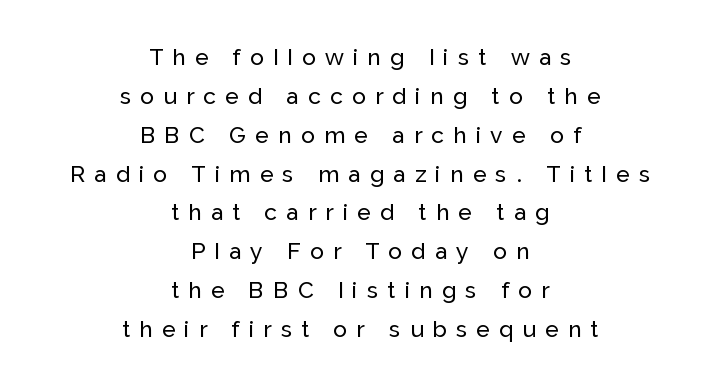
{"italic": "no", "underline": "no", "align": "center", "line_spacing": "normal", "line_spacing_ratio": 1.69, "letter_spacing": "wide", "letter_spacing_em": 0.4, "glyph_px": 23}
